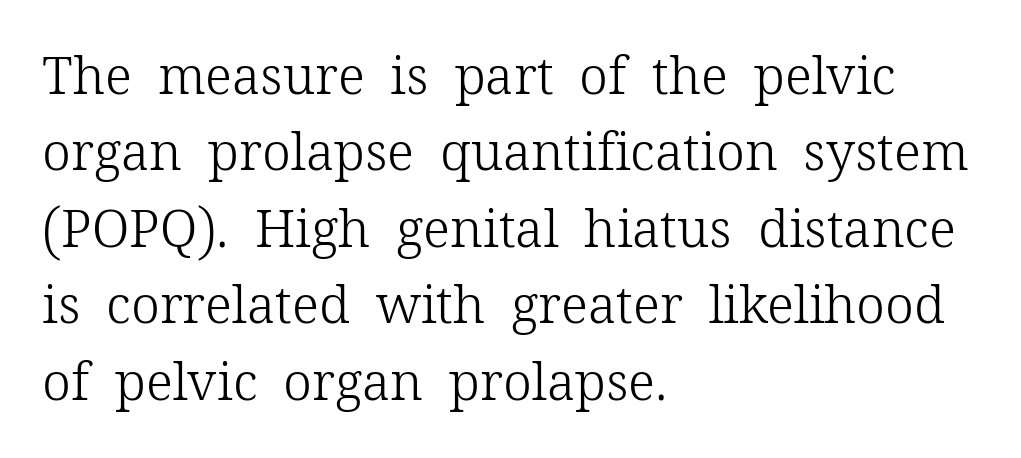
Q: Is the text bold? A: No.
Q: Is the text italic (slanted)? A: No, it is upright.
Q: Is the typeface a serif or a sans-serif typeface? A: Serif.
Q: Is the text underlined? A: No.
Q: How is the paragraph aligned? A: Left-aligned.
Q: Is the spacing between letters normal or unusually wide? A: Normal.
Q: Is the spacing between lines tight, normal or loose? A: Normal.
Q: Width (condensed, normal, or wide)? A: Normal.
Q: Stroke contrast? A: Low.
Q: x-height? A: Medium.
Q: Monospaced? A: No.
